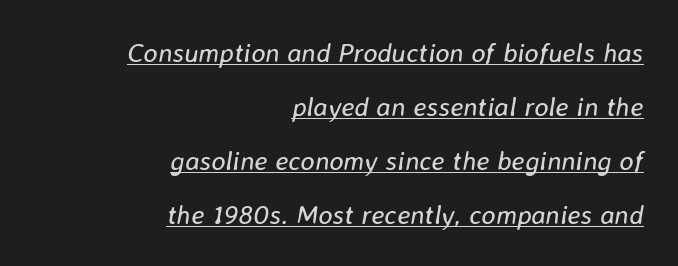
{"italic": "yes", "lean": "right", "slant_degrees": 8, "bold": "no", "underline": "yes", "align": "right", "line_spacing": "loose", "line_spacing_ratio": 2.0, "letter_spacing": "normal", "letter_spacing_em": 0.0, "glyph_px": 27}
